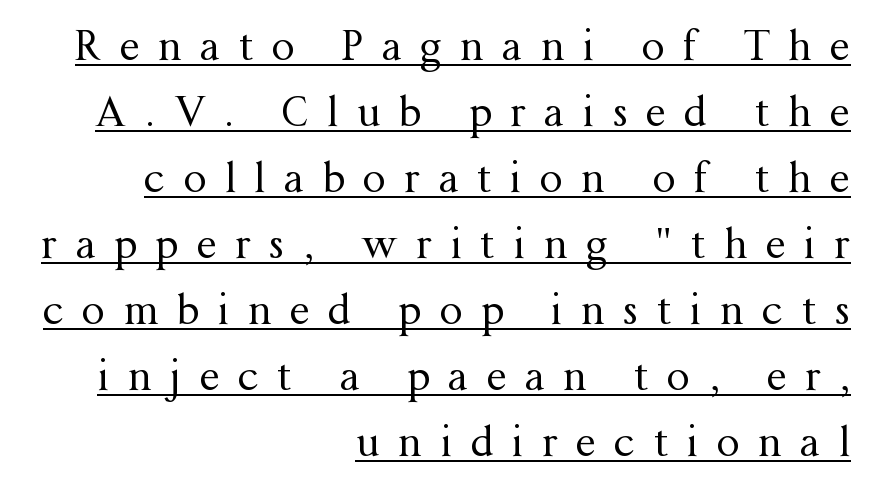
The image shows 41 px regular-weight serif type, upright; set right-aligned, normal line spacing (1.61x), unusually wide letter spacing (+0.45 em), underlined; medium stroke contrast and a medium x-height.
